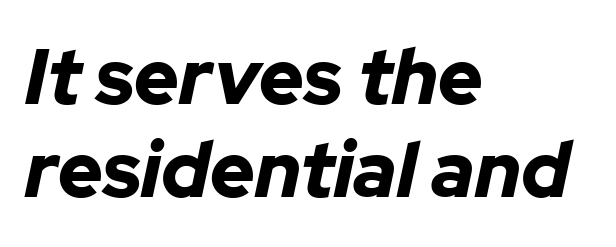
Q: Is the text bold? A: Yes.
Q: Is the text italic (slanted)? A: Yes, it leans right by about 12 degrees.
Q: Is the text underlined? A: No.
Q: How is the paragraph aligned? A: Left-aligned.
Q: Is the spacing between letters normal or unusually wide? A: Normal.
Q: Width (condensed, normal, or wide)? A: Normal.
Q: Stroke contrast? A: Low.
Q: x-height? A: Medium.
Q: Monospaced? A: No.
